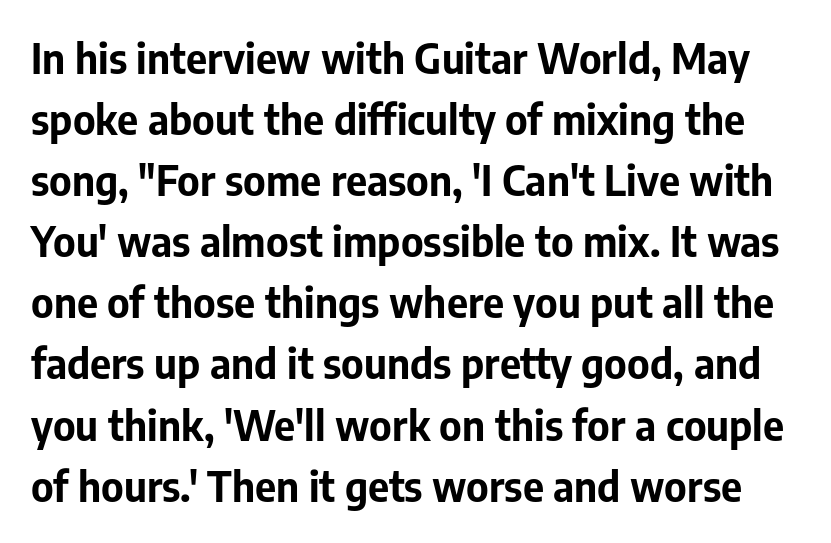
The image shows 41 px bold sans-serif type, upright; set normal line spacing (1.49x), normal letter spacing, not underlined; low stroke contrast and a medium x-height.
